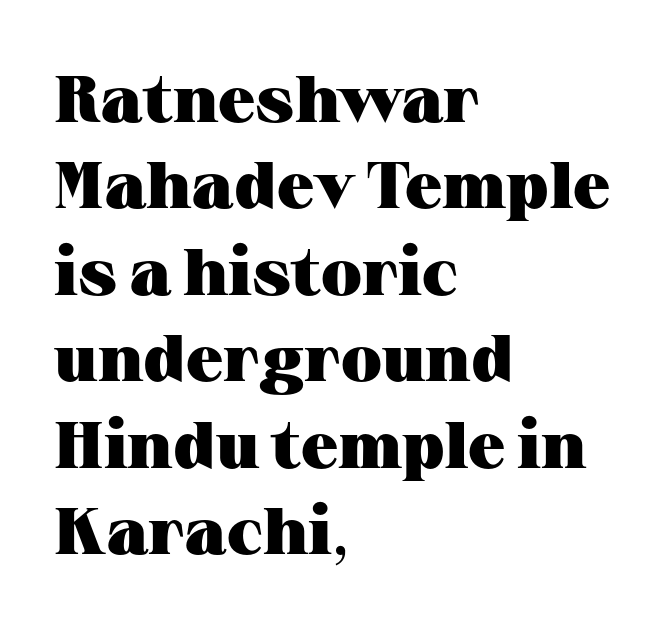
{"serif": "yes", "italic": "no", "bold": "yes", "weight": "heavy", "width": "wide", "stroke_contrast": "medium", "x_height": "medium", "monospaced": "no", "underline": "no", "align": "left", "line_spacing": "normal", "line_spacing_ratio": 1.31, "letter_spacing": "normal", "letter_spacing_em": 0.0, "glyph_px": 66}
